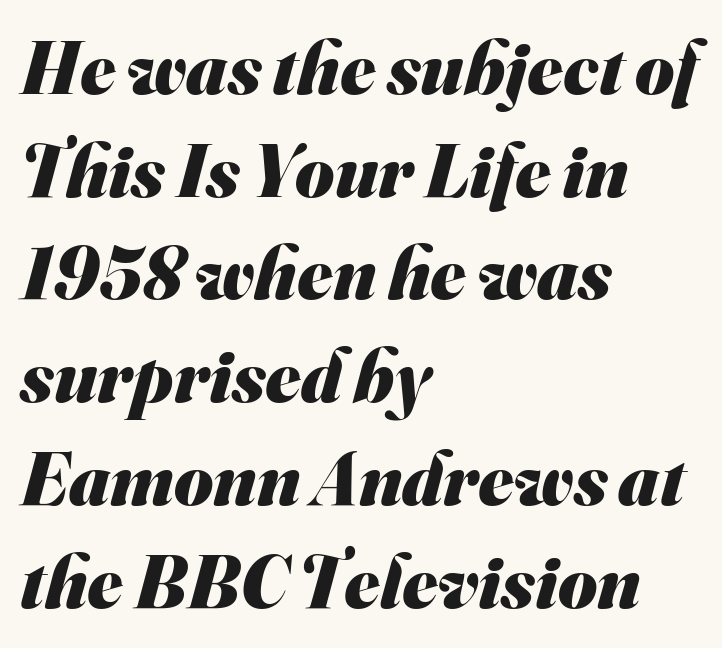
{"serif": "no", "bold": "yes", "weight": "heavy", "width": "normal", "stroke_contrast": "medium", "x_height": "small", "monospaced": "no", "underline": "no", "align": "left", "line_spacing": "normal", "line_spacing_ratio": 1.37, "letter_spacing": "normal", "letter_spacing_em": 0.0, "glyph_px": 75}
